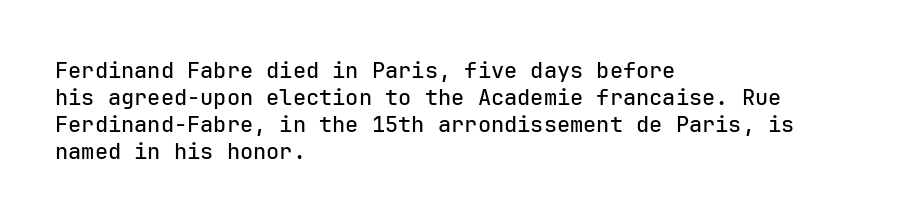
The horizontal fit of the characters is conventional and even. The typesetter chose a ragged-right arrangement here. Upright lettering throughout. The specimen omits any rule beneath the text block's lines.
